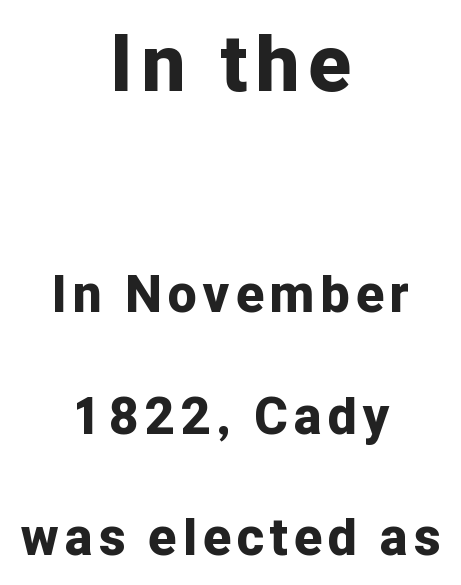
Nothing sits at the stroke ends, so this counts as sans-serif. Large over small — that's the arrangement of the two blocks here. The lettering stays uniformly vertical, giving the passage a roman look. Underline: absent. The passage is arranged like a title page — every line centered. Every letter is thick-stroked: bold, no question.
